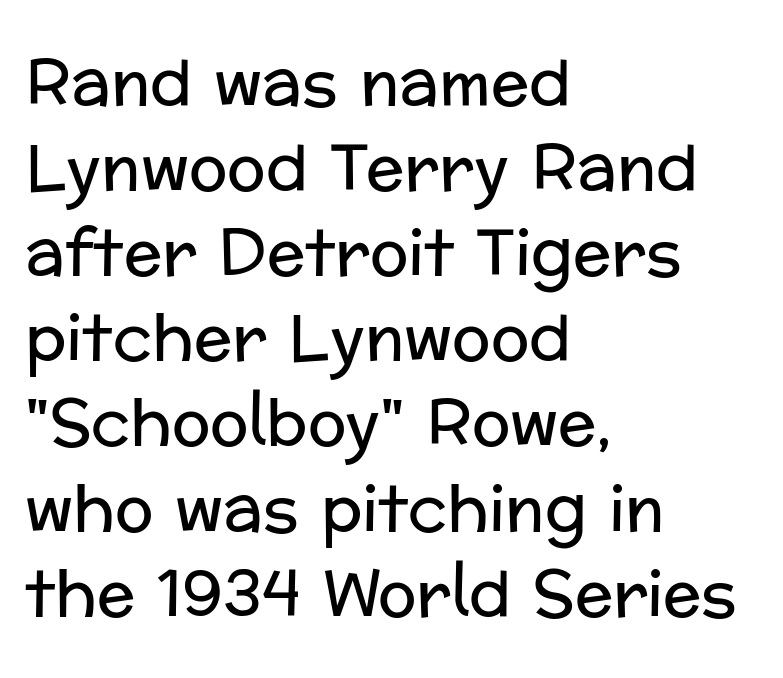
The image shows 64 px regular-weight sans-serif type, upright; set left-aligned, normal line spacing (1.33x), normal letter spacing, not underlined; low stroke contrast and a medium x-height.
